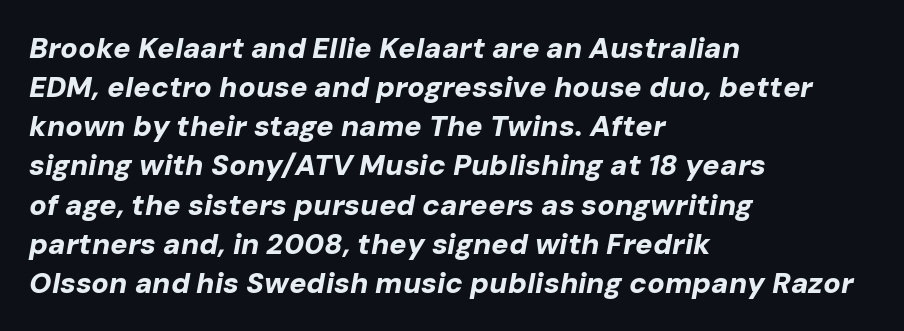
{"italic": "yes", "lean": "right", "slant_degrees": 10, "bold": "yes", "weight": "bold", "width": "normal", "stroke_contrast": "low", "x_height": "medium", "monospaced": "no", "underline": "no", "align": "left", "line_spacing": "normal", "line_spacing_ratio": 1.35, "letter_spacing": "normal", "letter_spacing_em": 0.0, "glyph_px": 29}
